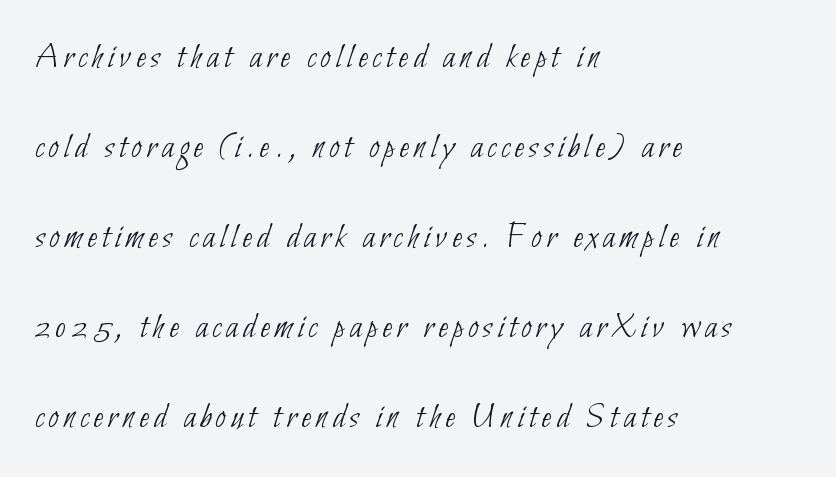
Q: Is the text bold? A: No.
Q: Is the typeface a serif or a sans-serif typeface? A: Sans-serif.
Q: Is the text underlined? A: No.
Q: How is the paragraph aligned? A: Left-aligned.
Q: Is the spacing between lines tight, normal or loose? A: Loose.
Q: Width (condensed, normal, or wide)? A: Condensed.
Q: Stroke contrast? A: Low.
Q: x-height? A: Small.
Q: Monospaced? A: No.
